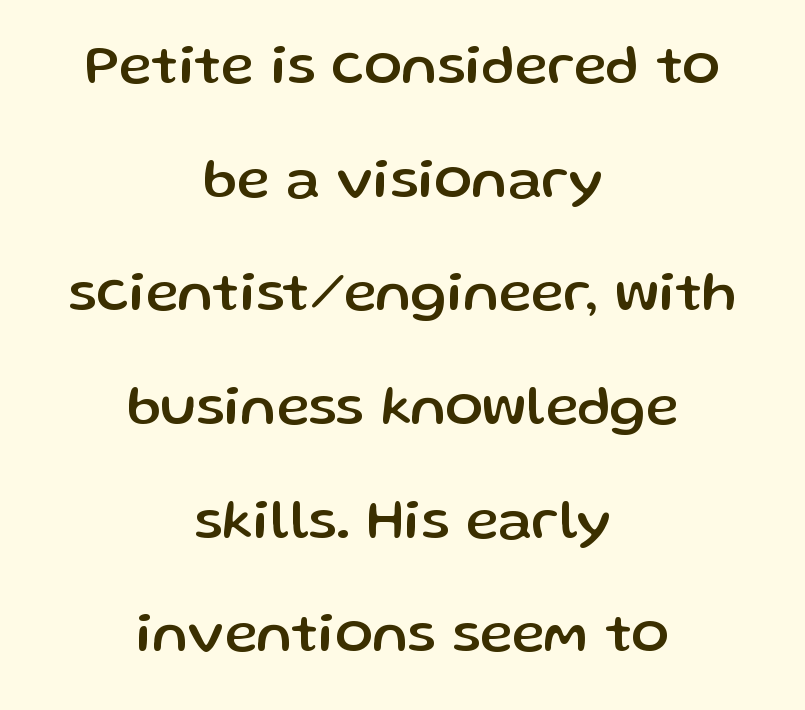
Leftover space on each line is divided equally before and after the words. The face used here is proportionally spaced, like ordinary book or web type. A typesetter would call this leading open, well beyond the default. Bare-footed words on every line.
